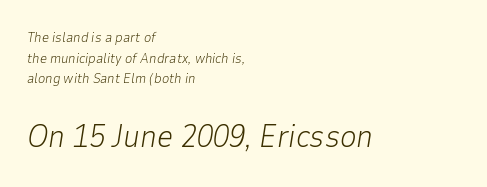
An italicized treatment has been applied to the whole sample. Each letter keeps its own natural width here, so spacing adapts to shape. A student would call this left alignment; a typographer would say flush left, rag right. Students, note that the glyphs here touch the page at normal intervals. Ink coverage per letter is moderate at most. The lower block of text is set noticeably larger than the block above it.
